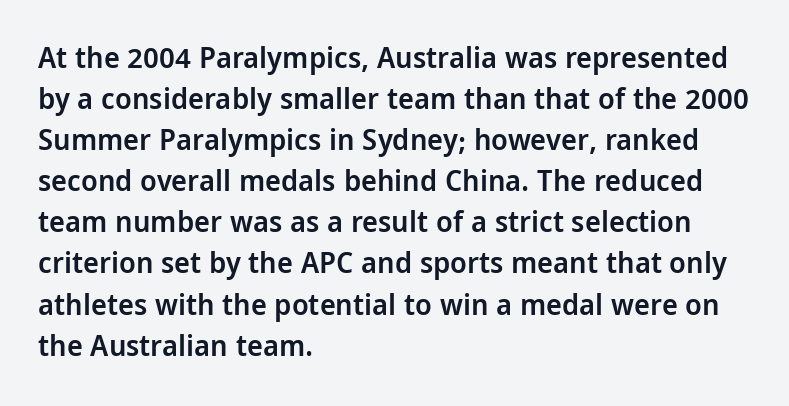
{"serif": "no", "italic": "no", "bold": "semi", "weight": "semibold", "width": "condensed", "stroke_contrast": "low", "x_height": "large", "monospaced": "no", "underline": "no", "align": "left", "line_spacing": "normal", "line_spacing_ratio": 1.37, "letter_spacing": "normal", "letter_spacing_em": 0.0, "glyph_px": 30}
